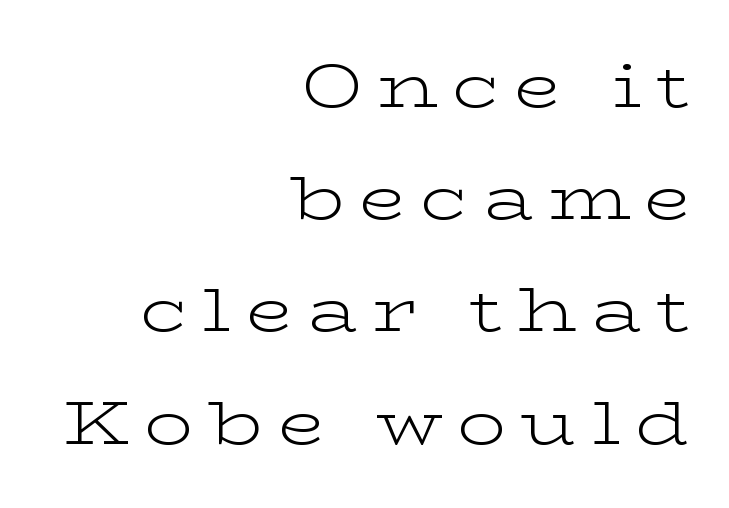
A quiet, ordinary-to-light weight characterises the typeface. This rendering uses right alignment, leaving the left contour irregular. Style check: upright. Look at the bottom of the vertical strokes: they flare into serifs here.
